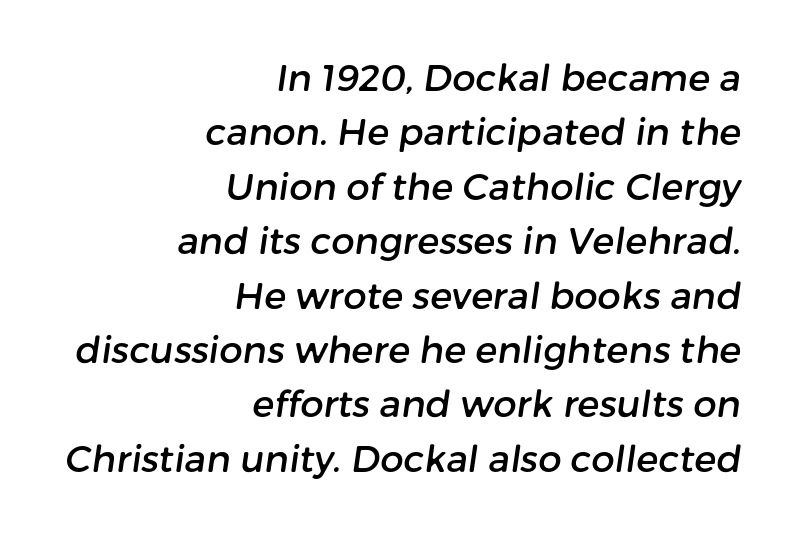
The image shows 37 px sans-serif type; set right-aligned, normal line spacing (1.47x), normal letter spacing, not underlined; low stroke contrast and a medium x-height.
